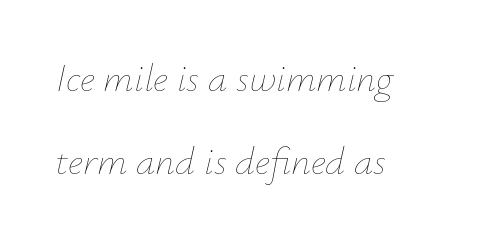
The image shows 39 px thin type, italic (leaning right); set left-aligned, loose line spacing (2.14x), normal letter spacing, not underlined; low stroke contrast and a small x-height.
